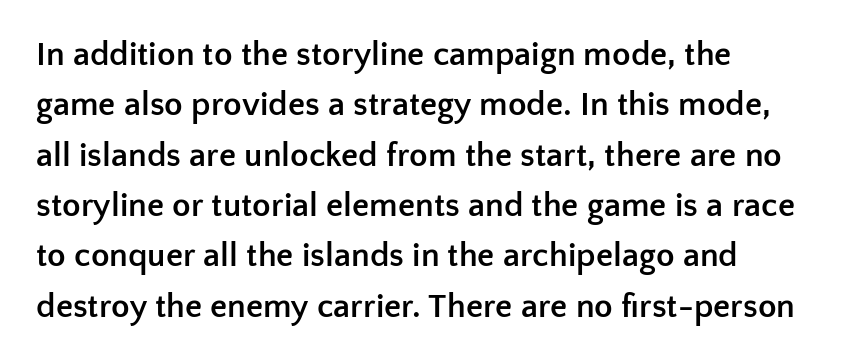
Q: Is the text bold? A: Yes.
Q: Is the text italic (slanted)? A: No, it is upright.
Q: Is the typeface a serif or a sans-serif typeface? A: Sans-serif.
Q: Is the text underlined? A: No.
Q: Is the spacing between letters normal or unusually wide? A: Normal.
Q: Is the spacing between lines tight, normal or loose? A: Normal.
Q: Width (condensed, normal, or wide)? A: Normal.
Q: Stroke contrast? A: Low.
Q: x-height? A: Medium.
Q: Monospaced? A: No.
